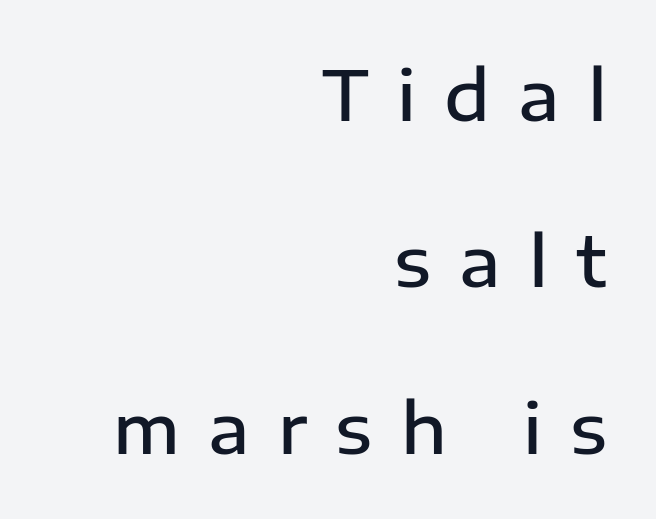
Q: Is the text bold? A: Semi-bold.
Q: Is the text italic (slanted)? A: No, it is upright.
Q: Is the typeface a serif or a sans-serif typeface? A: Sans-serif.
Q: Is the text underlined? A: No.
Q: How is the paragraph aligned? A: Right-aligned.
Q: Is the spacing between letters normal or unusually wide? A: Unusually wide.
Q: Is the spacing between lines tight, normal or loose? A: Loose.
Q: Width (condensed, normal, or wide)? A: Normal.
Q: Stroke contrast? A: Low.
Q: x-height? A: Medium.
Q: Monospaced? A: No.
